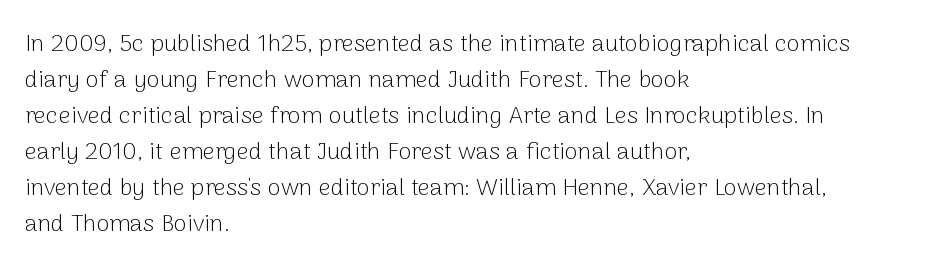
{"italic": "no", "bold": "no", "underline": "no", "align": "left", "line_spacing": "normal", "line_spacing_ratio": 1.5, "letter_spacing": "normal", "letter_spacing_em": 0.0, "glyph_px": 24}
